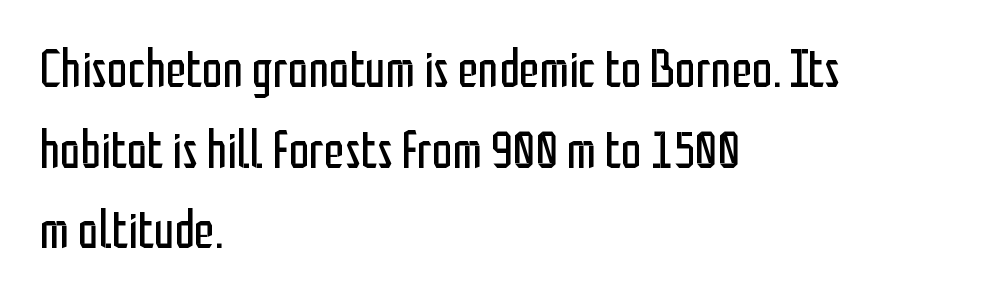
{"serif": "no", "italic": "no", "bold": "no", "weight": "regular", "width": "condensed", "stroke_contrast": "low", "x_height": "medium", "monospaced": "no", "underline": "no", "align": "left", "line_spacing": "normal", "line_spacing_ratio": 1.55, "letter_spacing": "normal", "letter_spacing_em": 0.0, "glyph_px": 52}
